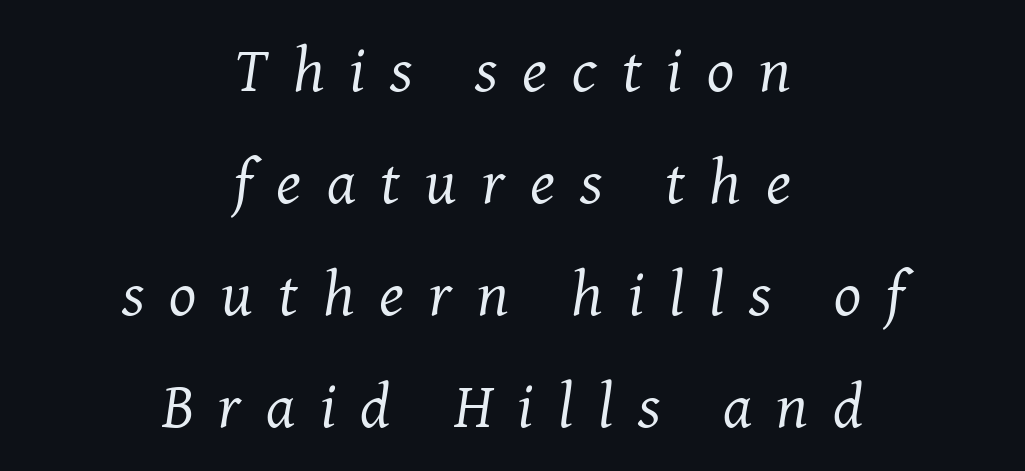
Which margin do the lines hug? Neither — every line sits in the middle. The font's italic variant was chosen for this text. Do the characters align in a grid? No, the font is proportional. I'd call this a serif setting — the letters wear small feet. Nothing heavy about these letters — not bold at all. A clean baseline with only descenders dipping below it.
